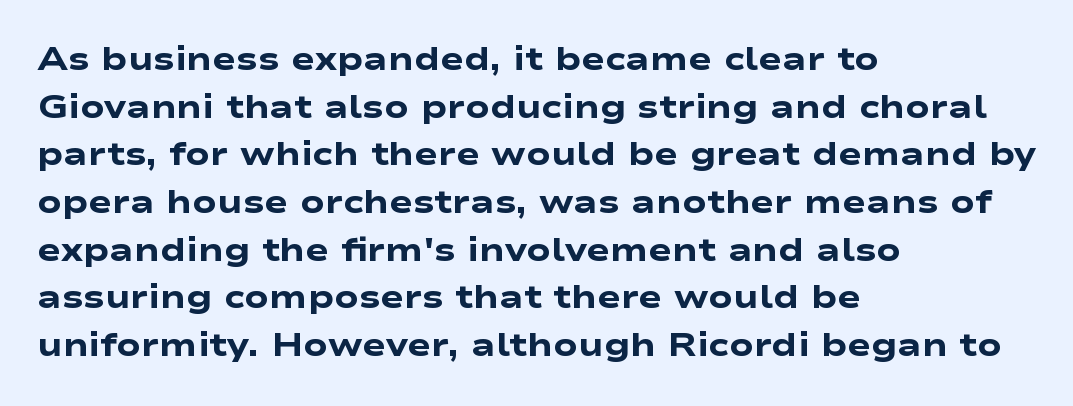
{"serif": "no", "bold": "yes", "weight": "heavy", "width": "wide", "stroke_contrast": "low", "x_height": "medium", "monospaced": "no", "underline": "no", "align": "left", "line_spacing": "normal", "line_spacing_ratio": 1.49, "letter_spacing": "normal", "letter_spacing_em": 0.0, "glyph_px": 32}
